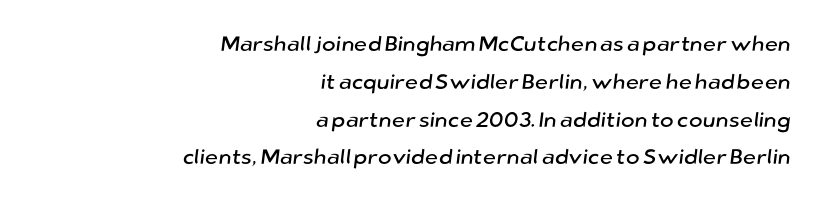
Q: Is the text underlined? A: No.
Q: How is the paragraph aligned? A: Right-aligned.
Q: Is the spacing between letters normal or unusually wide? A: Normal.
